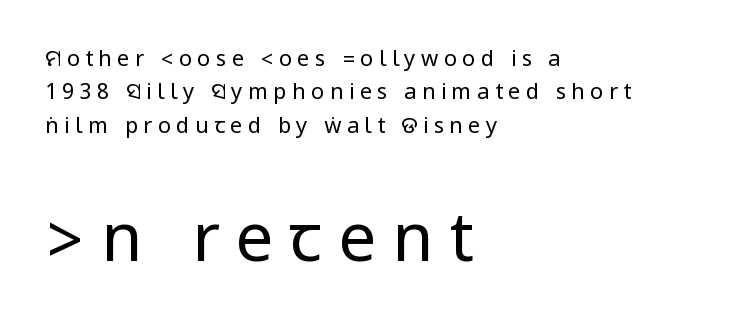
{"serif": "no", "italic": "no", "bold": "no", "weight": "regular", "width": "condensed", "stroke_contrast": "low", "underline": "no", "align": "left", "line_spacing": "normal", "line_spacing_ratio": 1.52, "letter_spacing": "wide", "letter_spacing_em": 0.24, "larger_block": "second", "size_ratio": 3.05, "glyph_px": 67}
